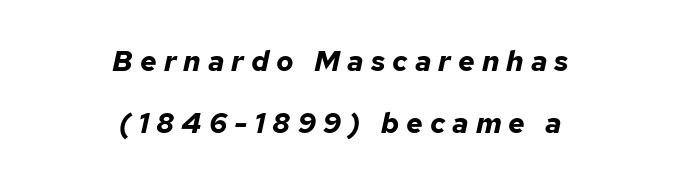
Q: Is the text bold? A: Yes.
Q: Is the text italic (slanted)? A: Yes, it leans right by about 12 degrees.
Q: Is the text underlined? A: No.
Q: How is the paragraph aligned? A: Centered.
Q: Is the spacing between letters normal or unusually wide? A: Unusually wide.
Q: Is the spacing between lines tight, normal or loose? A: Loose.
Q: Width (condensed, normal, or wide)? A: Normal.
Q: Stroke contrast? A: Low.
Q: x-height? A: Medium.
Q: Monospaced? A: No.
